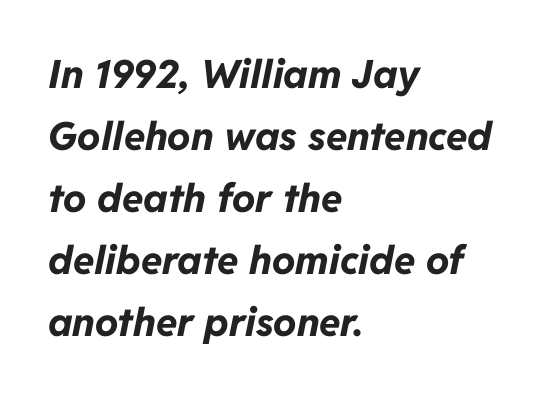
The image shows 39 px bold type, italic (leaning right); set left-aligned, normal line spacing (1.59x), normal letter spacing, not underlined; low stroke contrast and a medium x-height.
